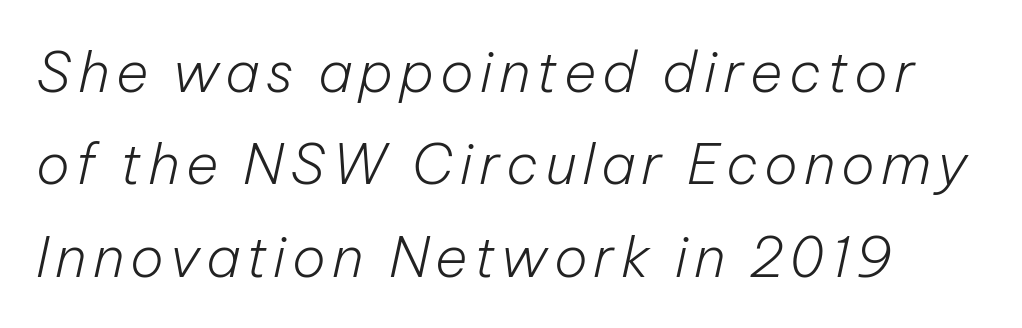
Q: Is the text bold? A: No.
Q: Is the text italic (slanted)? A: Yes, it leans right by about 12 degrees.
Q: Is the text underlined? A: No.
Q: Is the spacing between lines tight, normal or loose? A: Normal.
Q: Width (condensed, normal, or wide)? A: Normal.
Q: Stroke contrast? A: Low.
Q: x-height? A: Medium.
Q: Monospaced? A: No.
